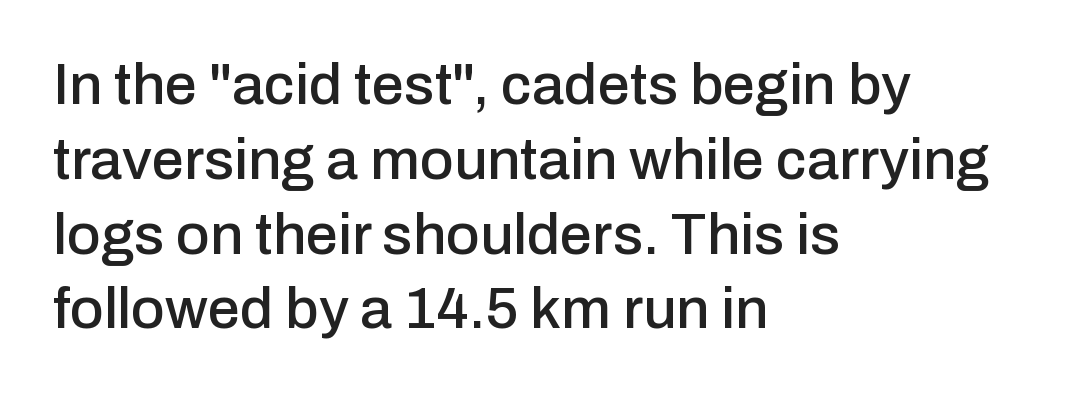
Serif or sans? Sans — the stroke terminals are bare. The font's upright variant was chosen for this text. A student would call this left alignment; a typographer would say flush left, rag right. The gap between lines stays unmarked. The letterforms sit shoulder to shoulder at normal distance.
